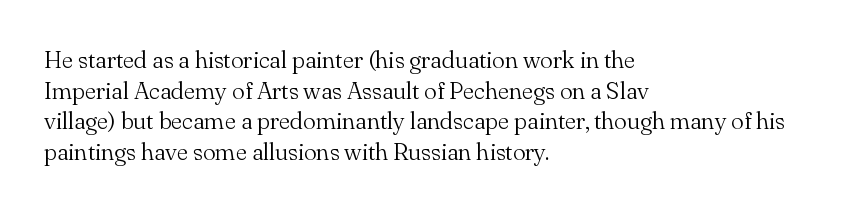
The image shows 24 px text type, upright; set left-aligned, normal line spacing (1.28x), normal letter spacing, not underlined.
